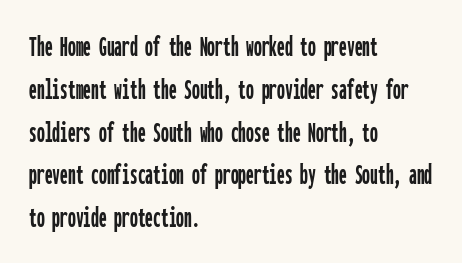
{"serif": "no", "italic": "no", "width": "condensed", "stroke_contrast": "low", "x_height": "medium", "monospaced": "yes", "underline": "no", "align": "left", "line_spacing": "normal", "line_spacing_ratio": 1.38, "letter_spacing": "normal", "letter_spacing_em": 0.0, "glyph_px": 31}
